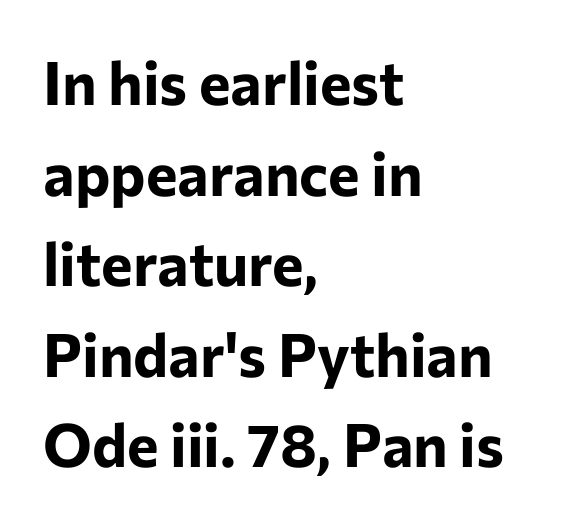
The image shows 60 px bold sans-serif type, upright; set left-aligned, normal line spacing (1.51x), normal letter spacing, not underlined; low stroke contrast and a medium x-height.
